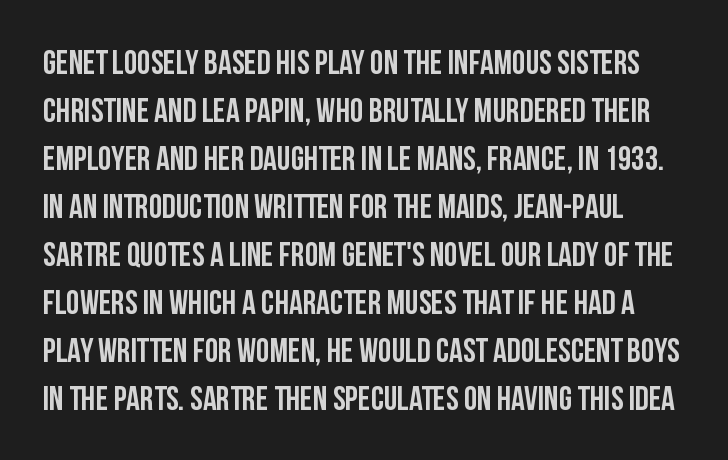
The image shows 34 px semibold, condensed sans-serif type, upright; set normal line spacing (1.41x), normal letter spacing, not underlined; low stroke contrast and a large x-height.
